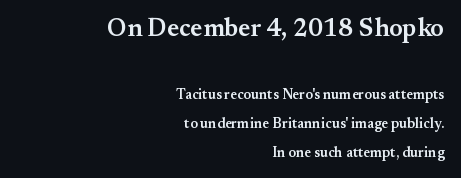
The image shows 25 px text type, upright; set right-aligned, loose line spacing (2.05x), normal letter spacing, not underlined; the first (top) block is 1.79x larger.
